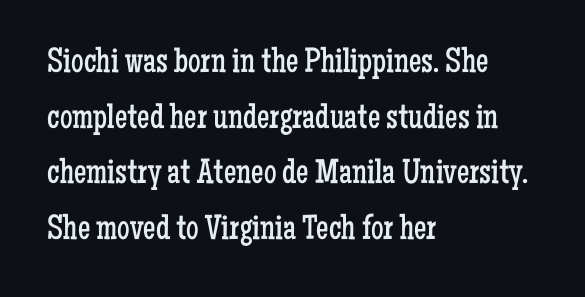
{"serif": "yes", "italic": "no", "bold": "no", "weight": "regular", "width": "condensed", "stroke_contrast": "low", "x_height": "medium", "monospaced": "no", "underline": "no", "align": "left", "line_spacing": "normal", "line_spacing_ratio": 1.59, "letter_spacing": "normal", "letter_spacing_em": 0.0, "glyph_px": 35}
